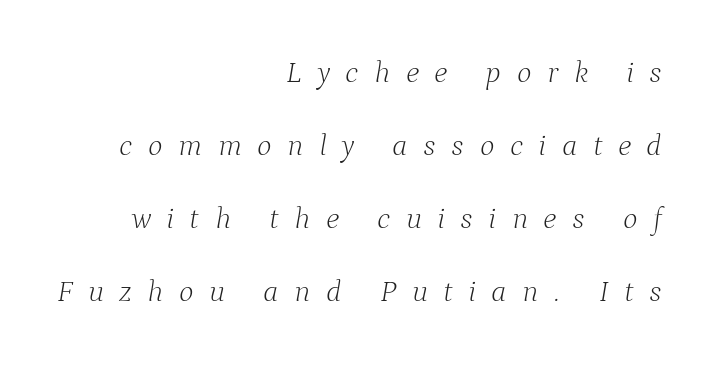
Q: Is the text bold? A: No.
Q: Is the text italic (slanted)? A: Yes, it leans right by about 9 degrees.
Q: Is the typeface a serif or a sans-serif typeface? A: Serif.
Q: Is the text underlined? A: No.
Q: How is the paragraph aligned? A: Right-aligned.
Q: Is the spacing between letters normal or unusually wide? A: Unusually wide.
Q: Is the spacing between lines tight, normal or loose? A: Loose.
Q: Width (condensed, normal, or wide)? A: Normal.
Q: Stroke contrast? A: Low.
Q: x-height? A: Medium.
Q: Monospaced? A: No.
